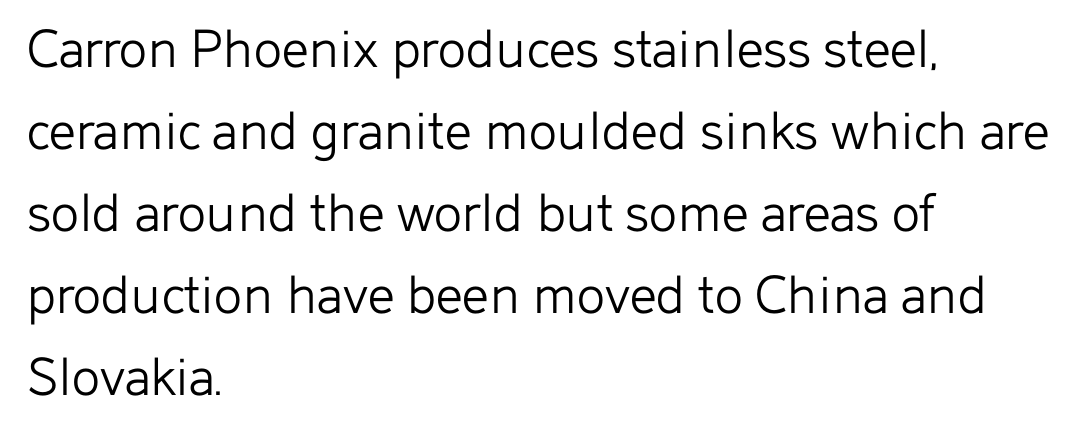
The image shows 59 px light sans-serif type, upright; set left-aligned, normal line spacing (1.39x), normal letter spacing, not underlined; low stroke contrast and a medium x-height.
